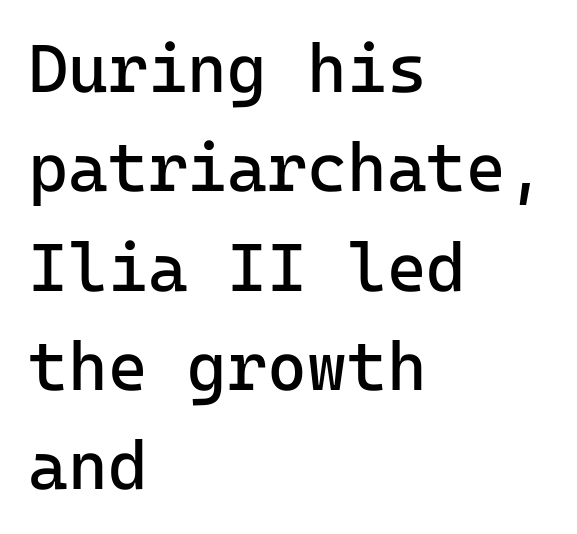
Q: Is the text bold? A: No.
Q: Is the text italic (slanted)? A: No, it is upright.
Q: Is the typeface a serif or a sans-serif typeface? A: Sans-serif.
Q: Is the text underlined? A: No.
Q: How is the paragraph aligned? A: Left-aligned.
Q: Is the spacing between letters normal or unusually wide? A: Normal.
Q: Is the spacing between lines tight, normal or loose? A: Normal.
Q: Width (condensed, normal, or wide)? A: Normal.
Q: Stroke contrast? A: Low.
Q: x-height? A: Medium.
